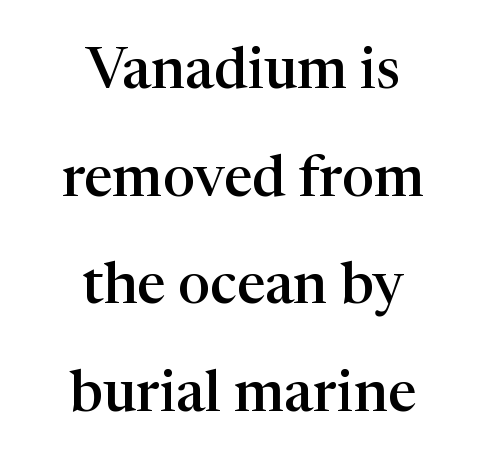
The image shows 57 px semibold serif type, upright; set centered, line spacing 1.89x, normal letter spacing, not underlined; high stroke contrast and a medium x-height.
